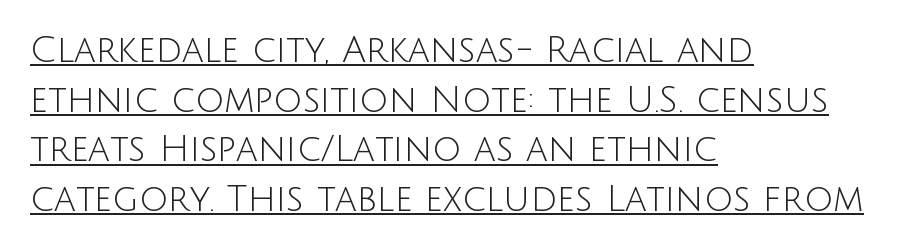
{"serif": "no", "italic": "no", "bold": "no", "weight": "light", "width": "normal", "stroke_contrast": "low", "x_height": "large", "monospaced": "no", "underline": "yes", "align": "left", "line_spacing": "normal", "line_spacing_ratio": 1.38, "letter_spacing": "normal", "letter_spacing_em": 0.0, "glyph_px": 36}
